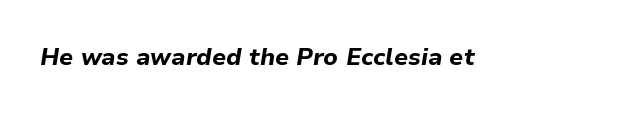
Q: Is the text bold? A: Yes.
Q: Is the text italic (slanted)? A: Yes, it leans right by about 9 degrees.
Q: Is the text underlined? A: No.
Q: Is the spacing between letters normal or unusually wide? A: Normal.
